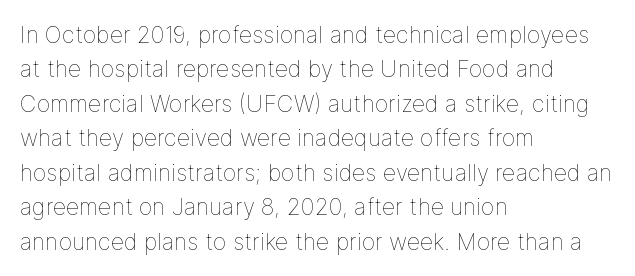
The image shows 23 px text type, upright; set left-aligned, normal line spacing (1.5x), normal letter spacing, not underlined.
